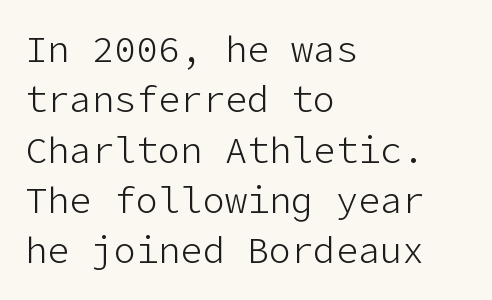
{"serif": "no", "italic": "no", "bold": "no", "weight": "light", "width": "normal", "stroke_contrast": "low", "x_height": "medium", "underline": "no", "align": "left", "line_spacing": "normal", "line_spacing_ratio": 1.36, "letter_spacing": "normal", "letter_spacing_em": 0.0, "glyph_px": 37}
